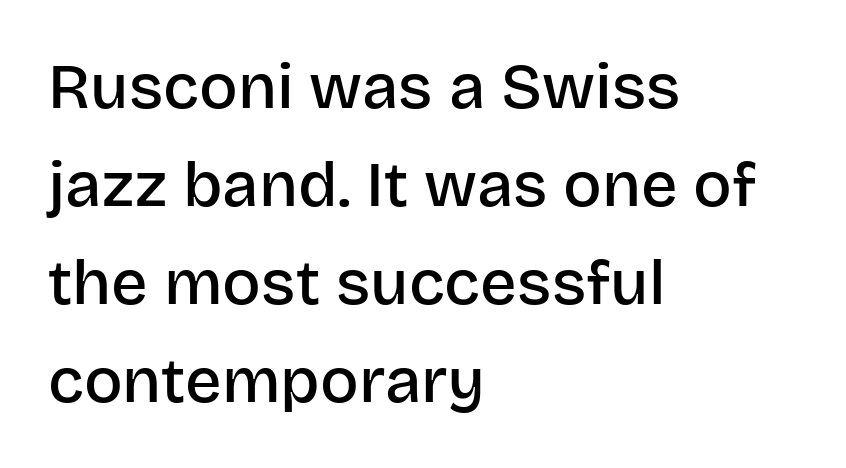
Each line starts at the same left margin while the right side varies. The glyphs in this specimen are sans serif. The face used here is rendered with its standard letterfit. Baseline-to-baseline distance is the conventional proportion of letter height.
